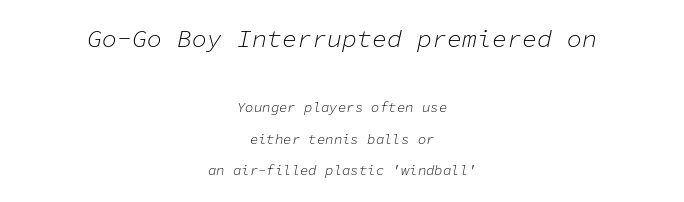
The image shows 25 px text type, italic (leaning right); set centered, loose line spacing (2.25x), normal letter spacing, not underlined; the first (top) block is 1.79x larger.
